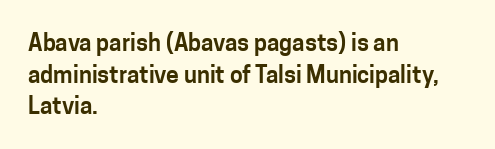
Q: Is the text italic (slanted)? A: No, it is upright.
Q: Is the text underlined? A: No.
Q: How is the paragraph aligned? A: Left-aligned.
Q: Is the spacing between letters normal or unusually wide? A: Normal.
Q: Is the spacing between lines tight, normal or loose? A: Normal.
